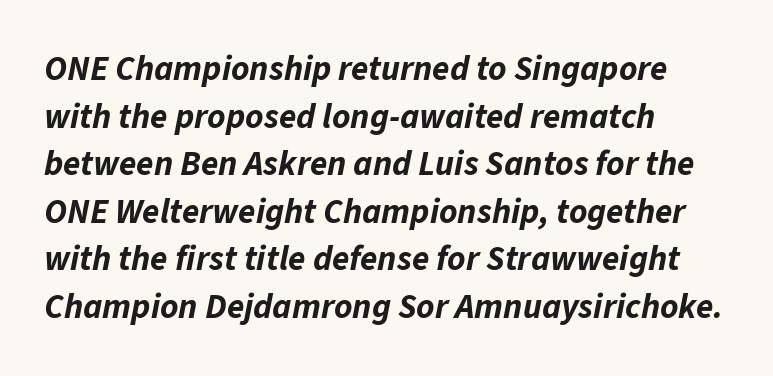
{"italic": "yes", "lean": "right", "slant_degrees": 11, "bold": "yes", "weight": "bold", "width": "normal", "stroke_contrast": "low", "x_height": "medium", "monospaced": "no", "underline": "no", "align": "left", "line_spacing": "normal", "line_spacing_ratio": 1.36, "letter_spacing": "normal", "letter_spacing_em": 0.0, "glyph_px": 35}
